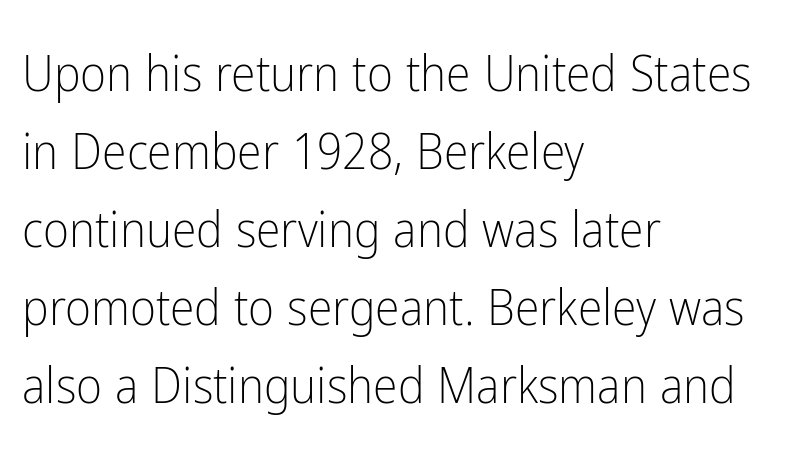
The image shows 50 px light, condensed sans-serif type, upright; set left-aligned, normal line spacing (1.56x), normal letter spacing, not underlined; low stroke contrast and a medium x-height.
